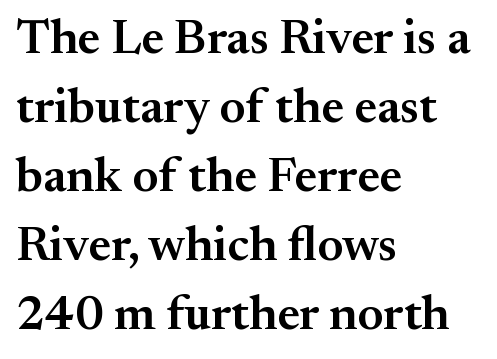
The image shows 49 px semibold serif type, upright; set left-aligned, normal line spacing (1.41x), normal letter spacing, not underlined; medium stroke contrast and a small x-height.
